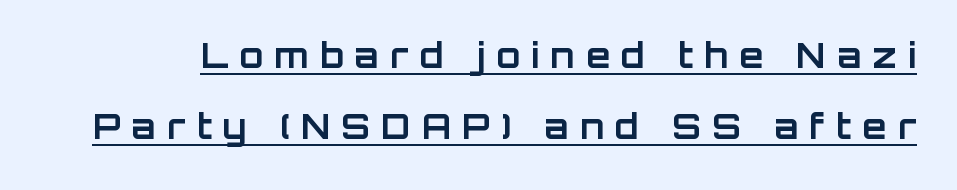
Q: Is the text bold? A: Yes.
Q: Is the text italic (slanted)? A: No, it is upright.
Q: Is the typeface a serif or a sans-serif typeface? A: Sans-serif.
Q: Is the text underlined? A: Yes.
Q: Is the spacing between letters normal or unusually wide? A: Unusually wide.
Q: Is the spacing between lines tight, normal or loose? A: Loose.
Q: Width (condensed, normal, or wide)? A: Normal.
Q: Stroke contrast? A: Low.
Q: x-height? A: Large.
Q: Monospaced? A: No.
